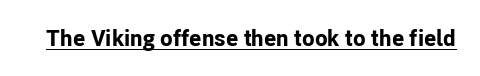
Heavy, bold letterforms. A rule runs beneath these lines of type. The type is set solid horizontally, with unmodified tracking. The lettering stays uniformly vertical, giving the passage a roman look.
